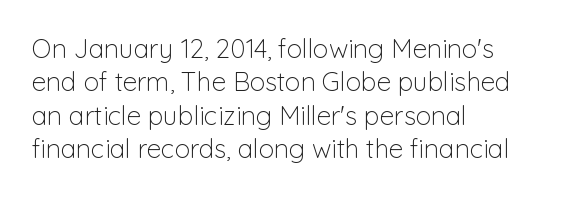
Compared with typical paragraphs, the rows here are spaced about the same. The letters stand straight up with perfectly vertical stems. Short and long lines alike share a common starting point at left. Is the stroke heavy? The answer is a plain regular-or-lighter. In terms of letterspacing, this is plain default setting. Just letters on the line, the space beneath them empty.
